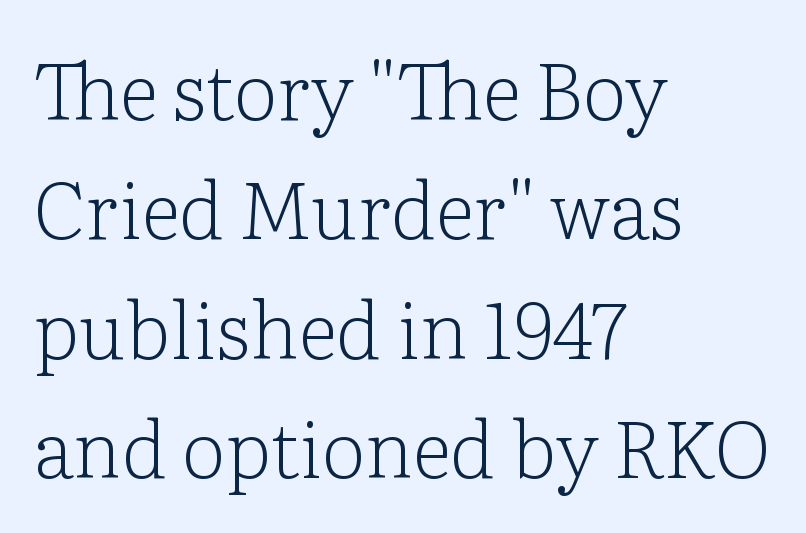
{"serif": "yes", "italic": "no", "bold": "no", "weight": "light", "width": "normal", "stroke_contrast": "low", "x_height": "medium", "monospaced": "no", "underline": "no", "align": "left", "line_spacing": "normal", "line_spacing_ratio": 1.53, "letter_spacing": "normal", "letter_spacing_em": 0.0, "glyph_px": 78}
